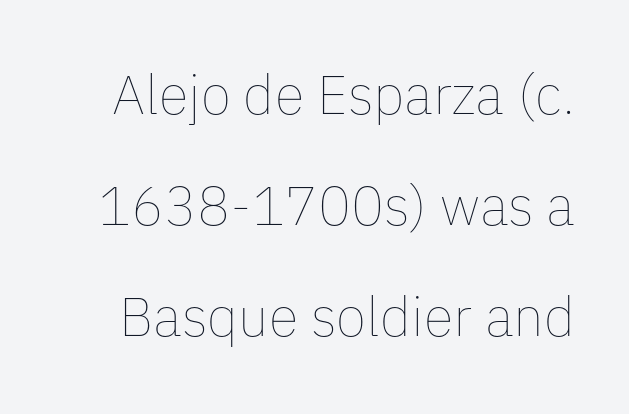
Anything drawn beneath the words? Only blank space. Honestly, the rows look like they've been pulled way apart. Note the varied advance widths — an 'i' is clearly narrower than an 'm'. Vertical strokes here are truly vertical.
